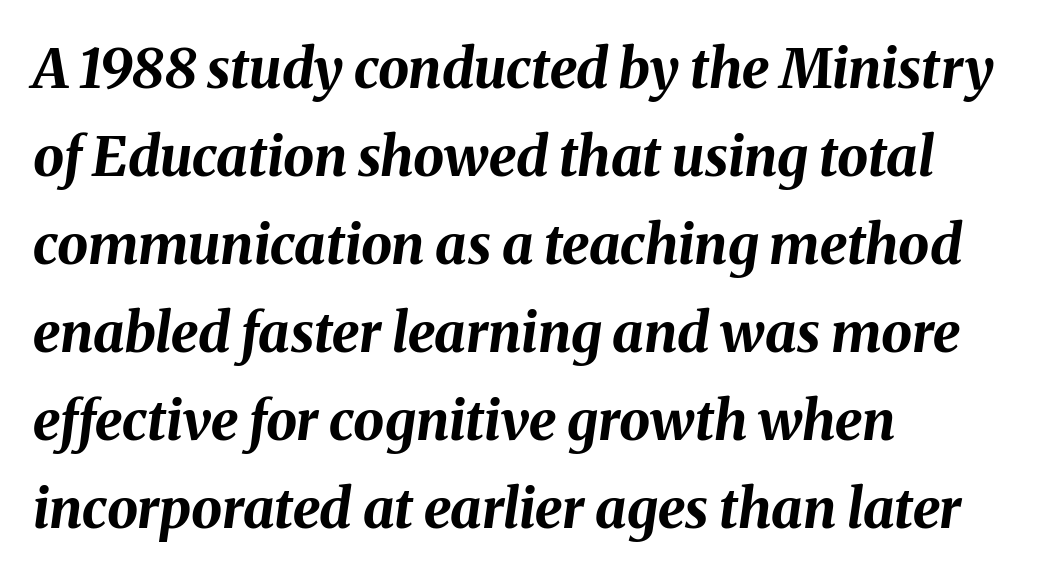
Q: Is the text bold? A: Yes.
Q: Is the text italic (slanted)? A: Yes, it leans right by about 8 degrees.
Q: Is the text underlined? A: No.
Q: How is the paragraph aligned? A: Left-aligned.
Q: Is the spacing between letters normal or unusually wide? A: Normal.
Q: Is the spacing between lines tight, normal or loose? A: Normal.
Q: Width (condensed, normal, or wide)? A: Normal.
Q: Stroke contrast? A: Medium.
Q: x-height? A: Medium.
Q: Monospaced? A: No.
